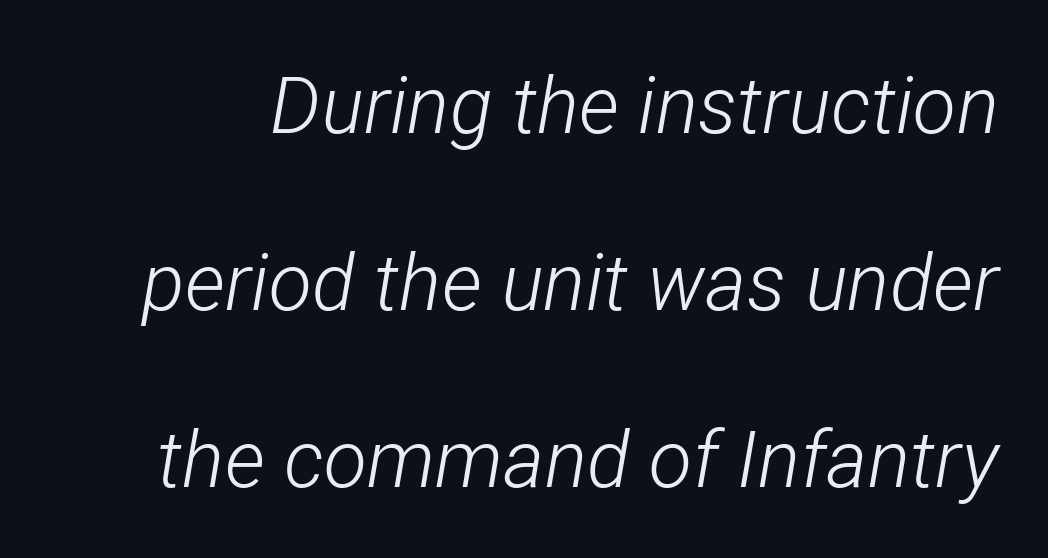
{"italic": "yes", "lean": "right", "slant_degrees": 12, "bold": "no", "weight": "light", "width": "condensed", "stroke_contrast": "low", "x_height": "medium", "monospaced": "no", "underline": "no", "line_spacing": "loose", "line_spacing_ratio": 2.24, "letter_spacing": "normal", "letter_spacing_em": 0.0, "glyph_px": 79}
